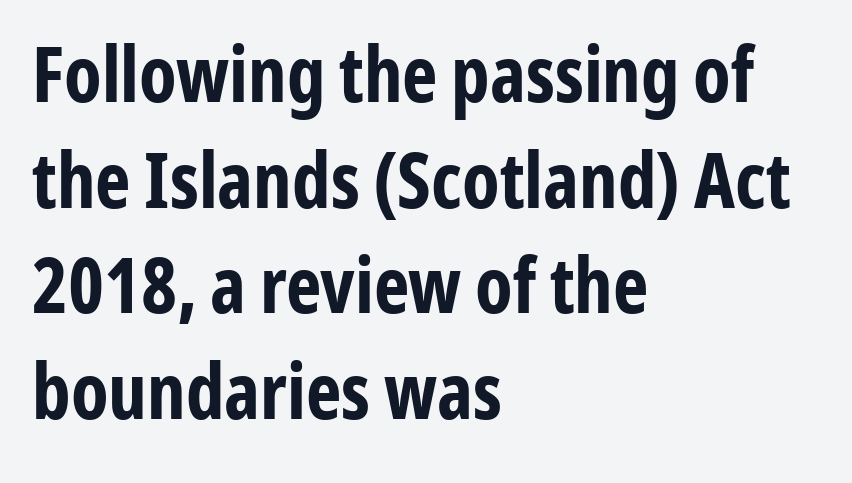
Q: Is the text bold? A: Yes.
Q: Is the text italic (slanted)? A: No, it is upright.
Q: Is the typeface a serif or a sans-serif typeface? A: Sans-serif.
Q: Is the text underlined? A: No.
Q: How is the paragraph aligned? A: Left-aligned.
Q: Is the spacing between letters normal or unusually wide? A: Normal.
Q: Is the spacing between lines tight, normal or loose? A: Normal.
Q: Width (condensed, normal, or wide)? A: Condensed.
Q: Stroke contrast? A: Low.
Q: x-height? A: Medium.
Q: Monospaced? A: No.
